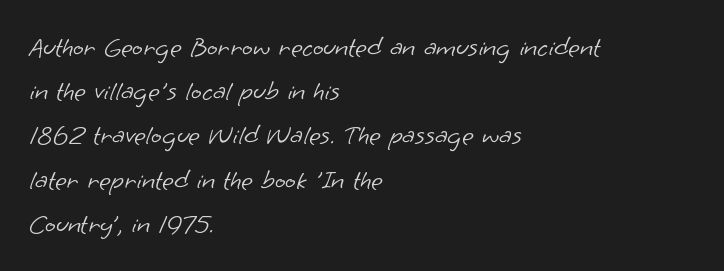
The line texture is even and compact thanks to regular tracking. The letters carry no serifs — their stems end cleanly without finishing strokes. Reading down the block, your eye returns to a fixed left position each line. Plain, unruled lines of type. This is not heavy type; no bold has been used. Leading matches the norm, producing a regular column.
